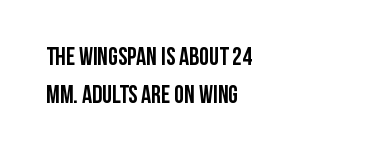
Q: Is the text bold? A: Yes.
Q: Is the text italic (slanted)? A: No, it is upright.
Q: Is the text underlined? A: No.
Q: How is the paragraph aligned? A: Left-aligned.
Q: Is the spacing between letters normal or unusually wide? A: Normal.
Q: Is the spacing between lines tight, normal or loose? A: Normal.
